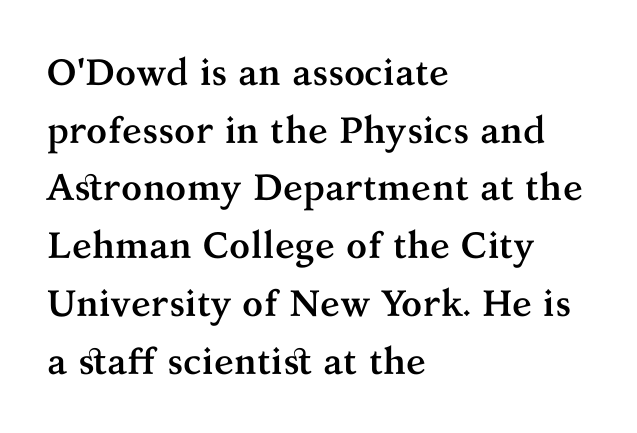
The image shows 37 px semibold serif type, upright; set left-aligned, normal line spacing (1.56x), normal letter spacing, not underlined; medium stroke contrast and a medium x-height.
